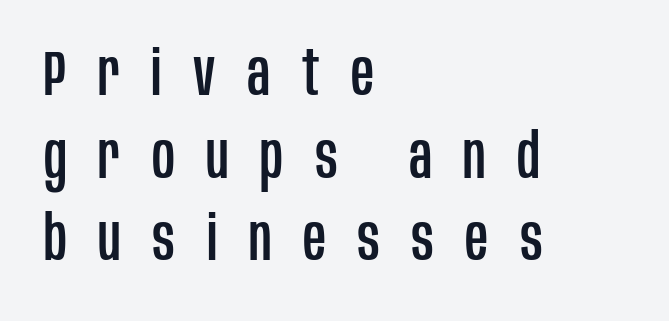
{"serif": "no", "italic": "no", "width": "condensed", "stroke_contrast": "low", "x_height": "large", "monospaced": "no", "underline": "no", "align": "left", "line_spacing": "normal", "line_spacing_ratio": 1.31, "letter_spacing": "wide", "letter_spacing_em": 0.5, "glyph_px": 63}
